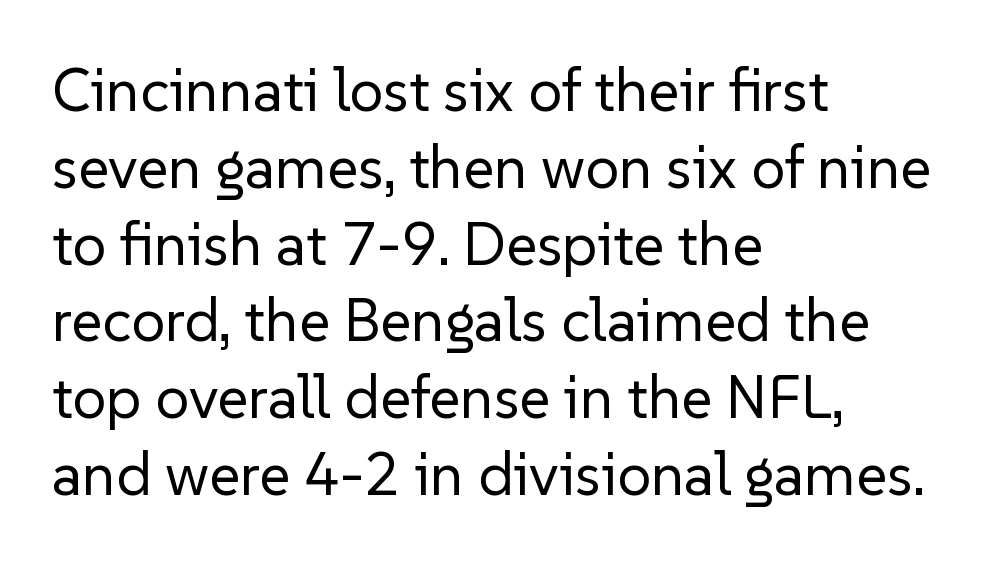
Posture: vertical. Plain, unruled lines of type. Varying glyph widths throughout — classic text-font behaviour. Bold? No — there's no thickening of the strokes. Notice how the passage keeps a crisp vertical edge on the left only. The characters display no serif detailing; their extremities are plain.
